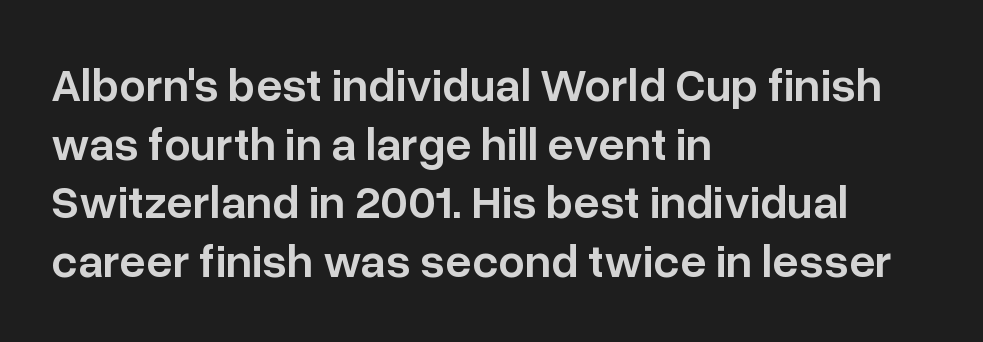
If you drew a line through each stem, it would be perfectly vertical. The glyphs have the mass of a demibold cut, below bold. Decoration check: the copy has no underline. A typesetter would call this proportional, since set widths differ per character.
